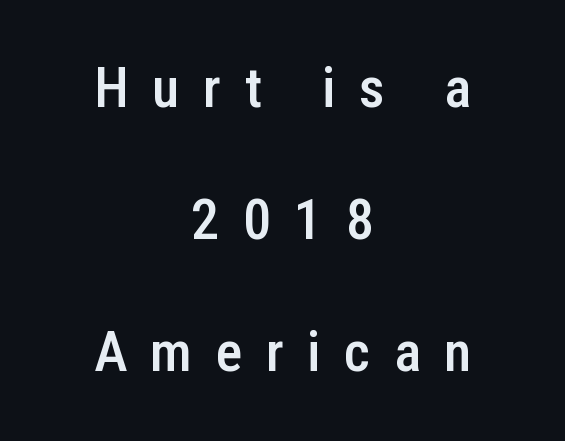
Honestly, there is no underline to notice here at all. Look at the tracking — it's clearly loosened, letters drifting apart. Examine the stroke ends and you'll find no serifs. Leftover space on each line is divided equally before and after the words. Nope, not italic — everything's standing straight.
